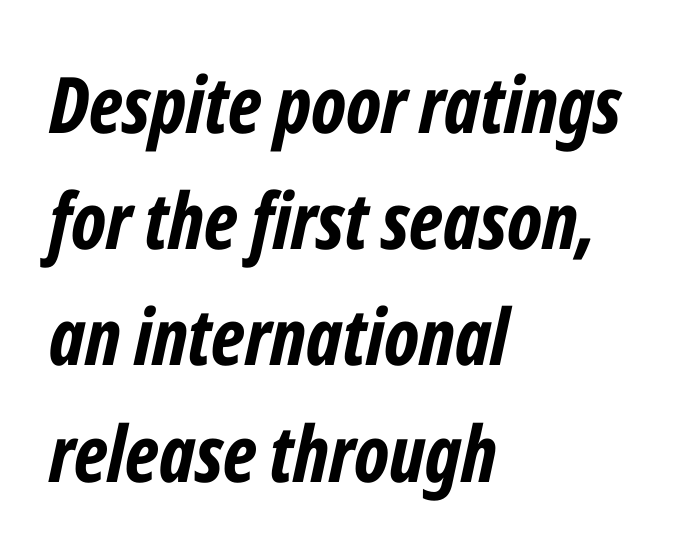
The face used here has the dense, thick strokes of a bold. The designer left line spacing at the default. Proportional: the letters do not fall into vertical columns. Any mark beneath the type? The region is blank. Notice how the passage keeps a crisp vertical edge on the left only. Inter-character spacing is left at the font's built-in metrics.
